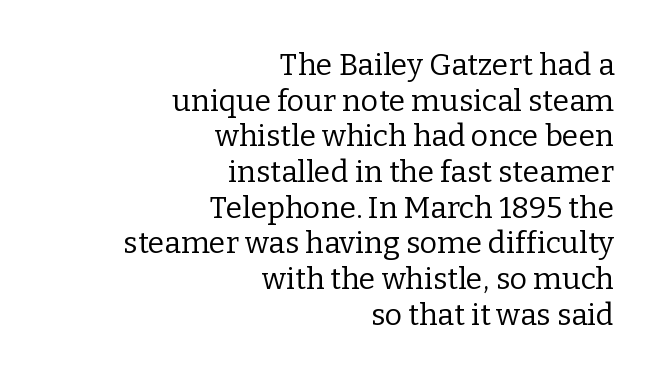
Stems here are at most as thick as an everyday book face. The specimen reads as upright at a glance. How are the letters spaced? Ordinarily, with no added tracking. Stroke terminals: seriffed. Looks like regular typesetting: each glyph gets only the width it needs. The glyphs are unaccompanied by any horizontal stroke below them.
